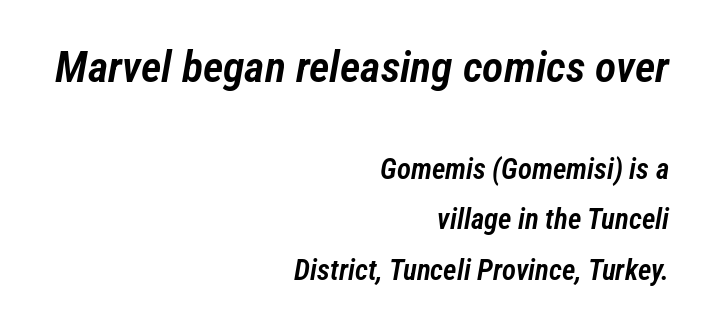
Q: Is the text bold? A: Semi-bold.
Q: Is the text italic (slanted)? A: Yes, it leans right by about 12 degrees.
Q: Is the text underlined? A: No.
Q: How is the paragraph aligned? A: Right-aligned.
Q: Is the spacing between letters normal or unusually wide? A: Normal.
Q: Which block of text is set in a larger size, the first (top) or the second (bottom)? A: The first (top) one.
Q: Width (condensed, normal, or wide)? A: Condensed.
Q: Stroke contrast? A: Low.
Q: x-height? A: Medium.
Q: Monospaced? A: No.
